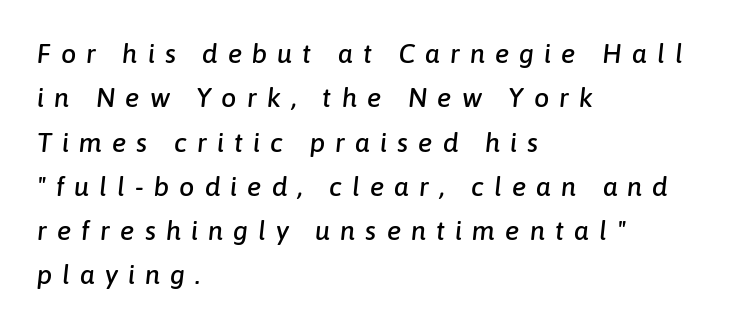
Regular leading. Descender tails drop into unmarked territory. Honestly, the letter spacing is so wide it's the main thing you notice. Observe the lean: these are italic letterforms. Teacher's note: observe the even left margin — that is flush-left alignment.
